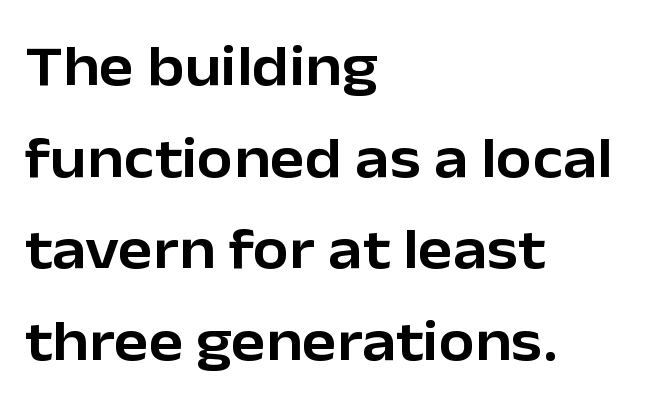
In terms of posture, this sample is upright. These lines are composed in type without serifs. A typesetter would call this leading conventional body-copy spacing. Leftover space on each line is placed entirely after the last word. A typesetter would call this zero additional tracking.
